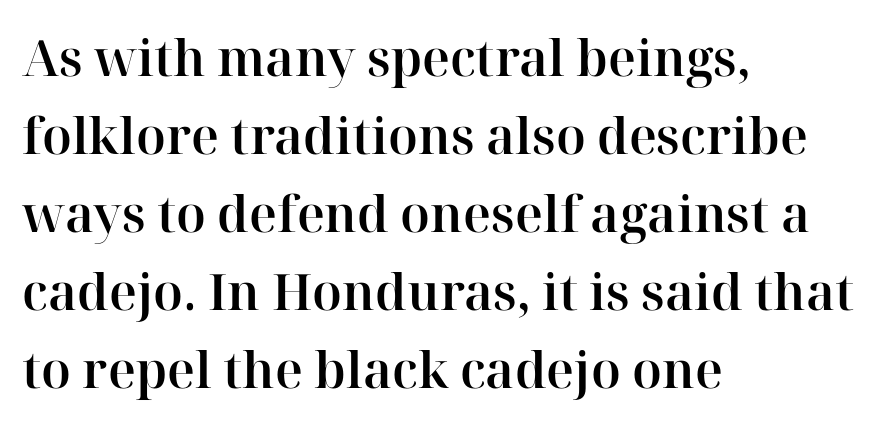
Q: Is the text italic (slanted)? A: No, it is upright.
Q: Is the typeface a serif or a sans-serif typeface? A: Serif.
Q: Is the text underlined? A: No.
Q: How is the paragraph aligned? A: Left-aligned.
Q: Is the spacing between letters normal or unusually wide? A: Normal.
Q: Is the spacing between lines tight, normal or loose? A: Normal.
Q: Width (condensed, normal, or wide)? A: Normal.
Q: Stroke contrast? A: High.
Q: x-height? A: Medium.
Q: Monospaced? A: No.
